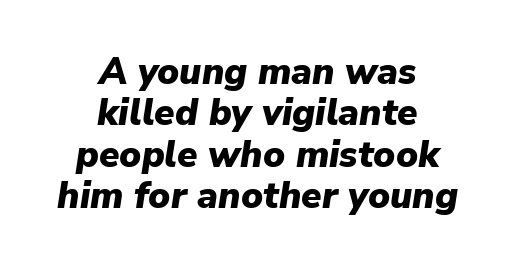
These lines were composed using italics. Do the characters align in a grid? No, the font is proportional. Visually the block forms a symmetrical silhouette, jagged on both flanks. Type without underlining. Look at the stroke-to-counter ratio: heavy, a bold. Interline gaps are noticeably narrow in this sample.
